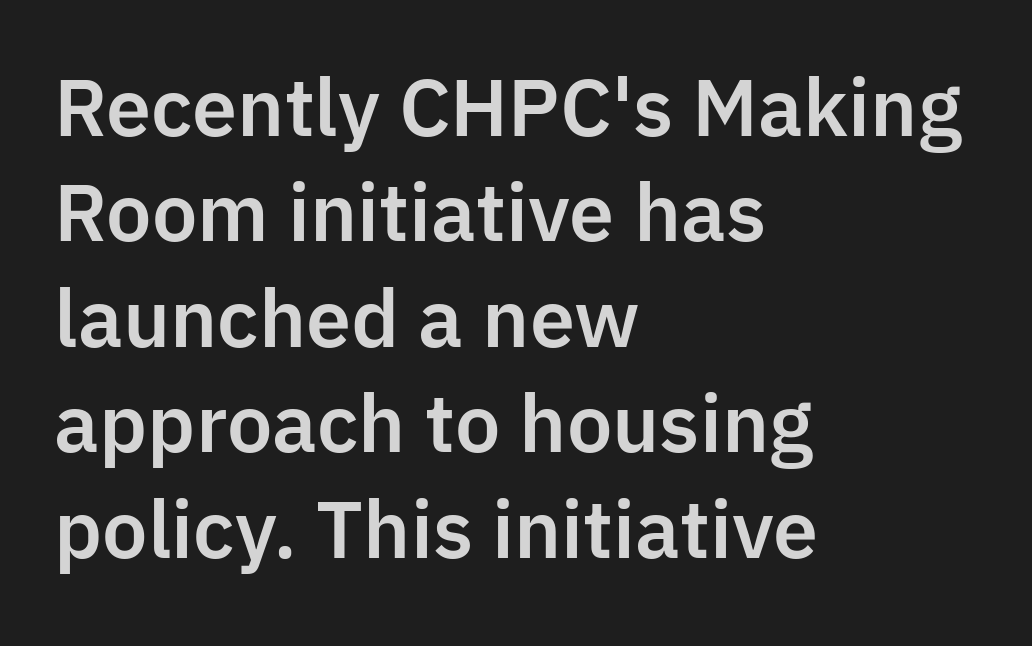
Q: Is the text italic (slanted)? A: No, it is upright.
Q: Is the typeface a serif or a sans-serif typeface? A: Sans-serif.
Q: Is the text underlined? A: No.
Q: How is the paragraph aligned? A: Left-aligned.
Q: Is the spacing between letters normal or unusually wide? A: Normal.
Q: Is the spacing between lines tight, normal or loose? A: Normal.
Q: Width (condensed, normal, or wide)? A: Normal.
Q: Stroke contrast? A: Low.
Q: x-height? A: Medium.
Q: Monospaced? A: No.
